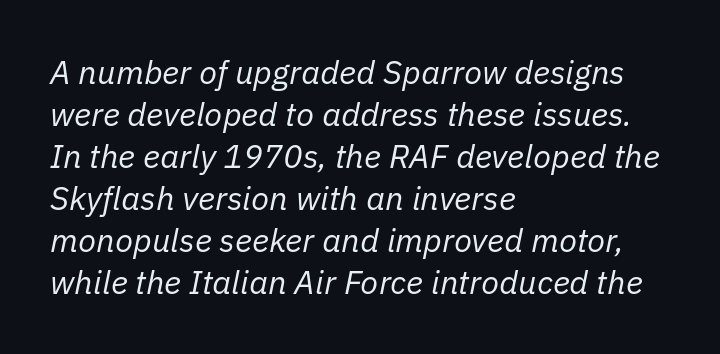
{"italic": "yes", "lean": "right", "slant_degrees": 11, "bold": "no", "weight": "regular", "width": "normal", "stroke_contrast": "low", "x_height": "medium", "monospaced": "no", "underline": "no", "align": "left", "line_spacing": "normal", "line_spacing_ratio": 1.27, "letter_spacing": "normal", "letter_spacing_em": 0.0, "glyph_px": 33}
